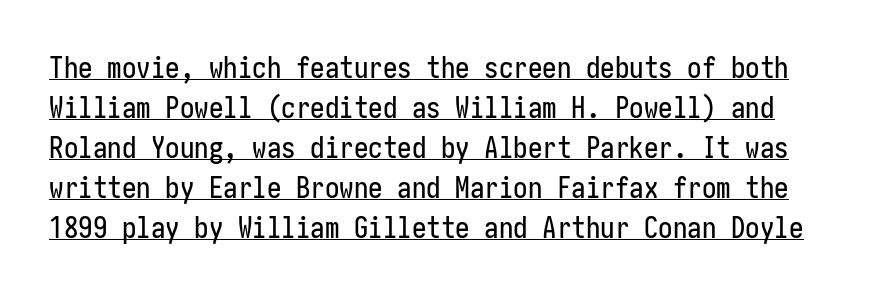
Each word holds together tightly as a unit, with standard inter-letter gaps. Does the leading feel generous? No, just average. Stroke terminals: plain, sans-serif. Is there any slant? The stems are plumb. Caption: lettering with a line underneath.
